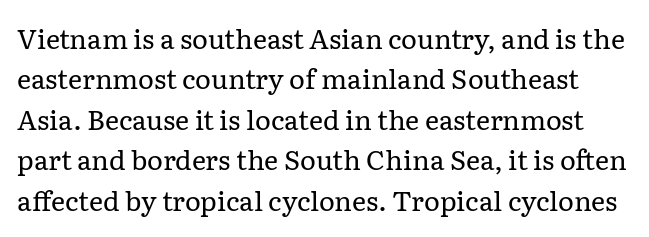
The image shows 27 px text type, upright; set normal line spacing (1.5x), normal letter spacing, not underlined.
